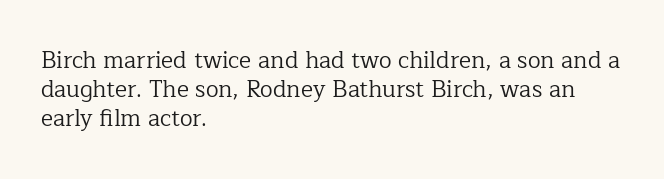
The image shows 23 px text type, upright; set left-aligned, normal line spacing (1.26x), normal letter spacing, not underlined.
